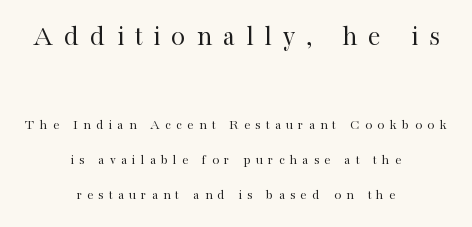
The image shows 29 px regular-weight serif type, upright; set centered, loose line spacing (2.49x), unusually wide letter spacing (+0.38 em), not underlined; the first (top) block is 2.07x larger; high stroke contrast and a medium x-height.
